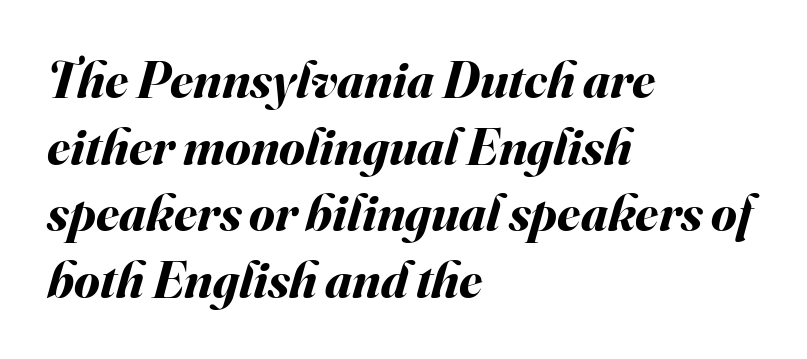
The image shows 52 px bold type, italic (leaning right); set left-aligned, normal line spacing (1.28x), normal letter spacing, not underlined; medium stroke contrast and a small x-height.
